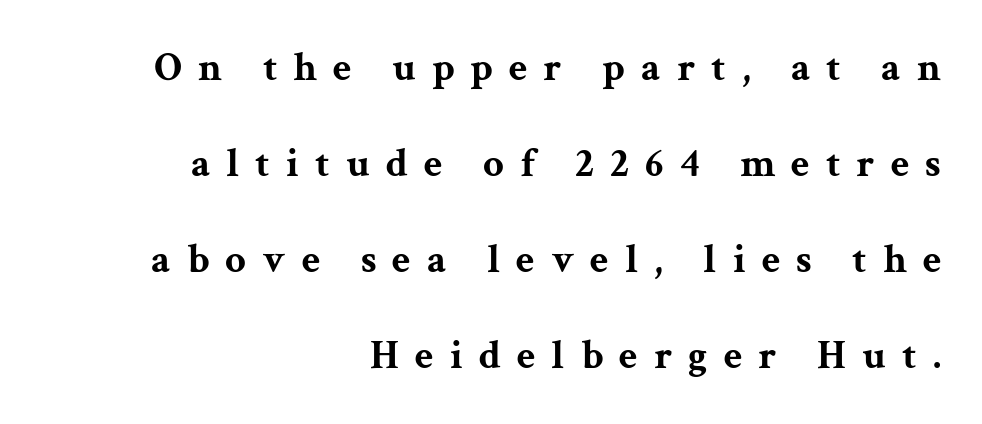
Q: Is the text bold? A: Yes.
Q: Is the text italic (slanted)? A: No, it is upright.
Q: Is the typeface a serif or a sans-serif typeface? A: Serif.
Q: Is the text underlined? A: No.
Q: How is the paragraph aligned? A: Right-aligned.
Q: Is the spacing between letters normal or unusually wide? A: Unusually wide.
Q: Is the spacing between lines tight, normal or loose? A: Loose.
Q: Width (condensed, normal, or wide)? A: Wide.
Q: Stroke contrast? A: Medium.
Q: x-height? A: Medium.
Q: Monospaced? A: No.
